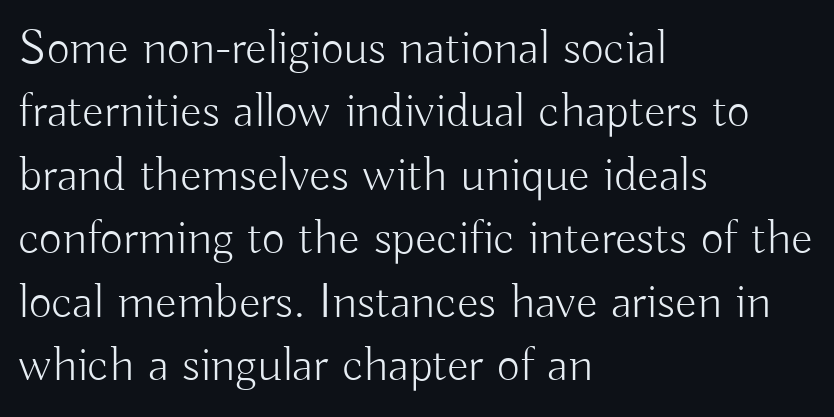
Q: Is the text bold? A: No.
Q: Is the text italic (slanted)? A: No, it is upright.
Q: Is the typeface a serif or a sans-serif typeface? A: Sans-serif.
Q: Is the text underlined? A: No.
Q: How is the paragraph aligned? A: Left-aligned.
Q: Is the spacing between letters normal or unusually wide? A: Normal.
Q: Is the spacing between lines tight, normal or loose? A: Normal.
Q: Width (condensed, normal, or wide)? A: Normal.
Q: Stroke contrast? A: Low.
Q: x-height? A: Small.
Q: Monospaced? A: No.
